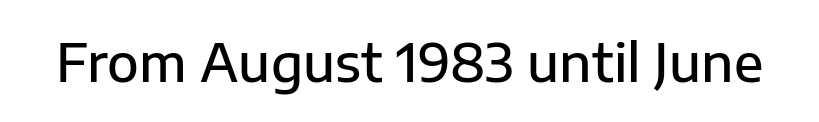
{"serif": "no", "italic": "no", "bold": "semi", "weight": "semibold", "width": "normal", "stroke_contrast": "low", "x_height": "medium", "monospaced": "no", "underline": "no", "letter_spacing": "normal", "letter_spacing_em": 0.0, "glyph_px": 52}
